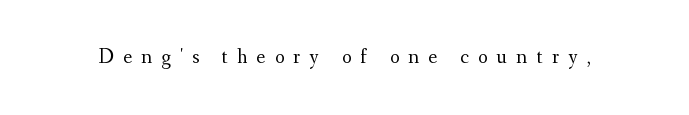
Q: Is the text bold? A: No.
Q: Is the text italic (slanted)? A: No, it is upright.
Q: Is the text underlined? A: No.
Q: Is the spacing between letters normal or unusually wide? A: Unusually wide.
